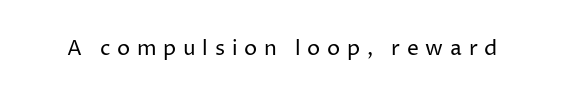
Inter-character spacing is expanded well beyond the font's built-in metrics. Nothing heavy about these letters — not bold at all. Descenders are the only things crossing below the line. Ascenders rise straight up at ninety degrees.
